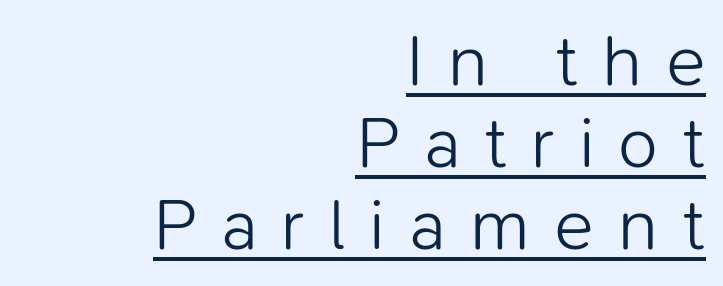
The image shows 73 px light sans-serif type, upright; set right-aligned, tight line spacing (1.12x), unusually wide letter spacing (+0.33 em), underlined; low stroke contrast and a medium x-height.
